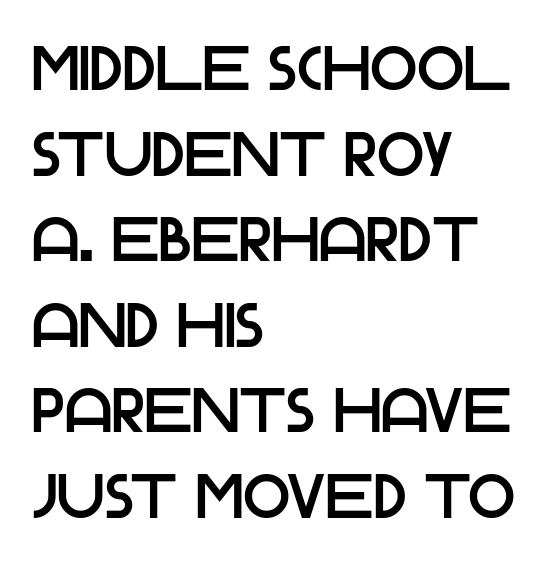
You could not count columns in this text — the font is proportionally spaced. Tracking value appears to be zero — textbook default spacing. Stroke terminals: plain, sans-serif. Evenly set lines give the paragraph a standard silhouette. Visually the block forms a straight wall on the left and a jagged coastline on the right.
